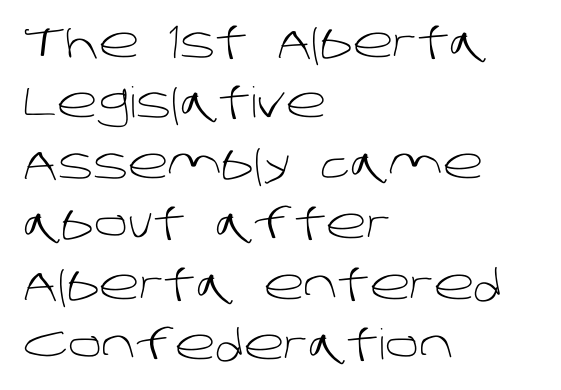
Q: Is the text bold? A: No.
Q: Is the typeface a serif or a sans-serif typeface? A: Sans-serif.
Q: Is the text underlined? A: No.
Q: How is the paragraph aligned? A: Left-aligned.
Q: Is the spacing between letters normal or unusually wide? A: Normal.
Q: Is the spacing between lines tight, normal or loose? A: Normal.
Q: Width (condensed, normal, or wide)? A: Normal.
Q: Stroke contrast? A: Low.
Q: x-height? A: Large.
Q: Monospaced? A: No.
